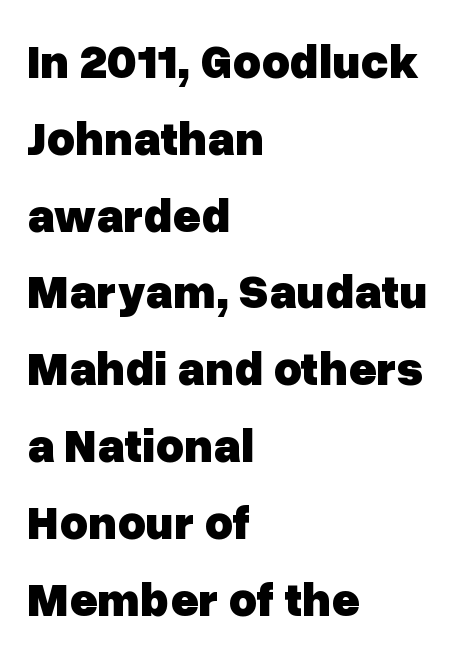
The passage shown has conventional tracking throughout. Is there any slant? The stems are plumb. The passage is arranged the way most books set body copy — flush left. Lines of text with bare space underneath. Note the varied advance widths — an 'i' is clearly narrower than an 'm'. These lines are composed in type without serifs.
